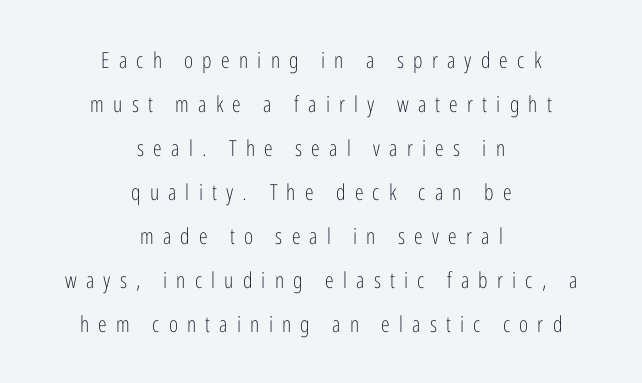
Q: Is the text bold? A: No.
Q: Is the text italic (slanted)? A: No, it is upright.
Q: Is the text underlined? A: No.
Q: How is the paragraph aligned? A: Centered.
Q: Is the spacing between letters normal or unusually wide? A: Unusually wide.
Q: Is the spacing between lines tight, normal or loose? A: Loose.
